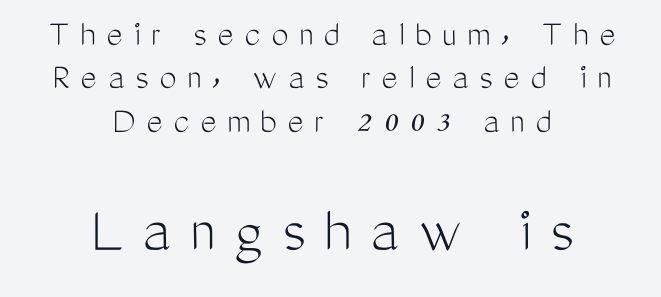
A student would notice the bottom passage is typeset larger than what precedes it. The lines are packed closely together with very little leading. Display-style spreading of the glyphs; the letterfit is very open. The letters advance in unequal steps, a hallmark of proportional type. No heavy texture on the line: the type isn't bold. Just letters on the line, the space beneath them empty.
